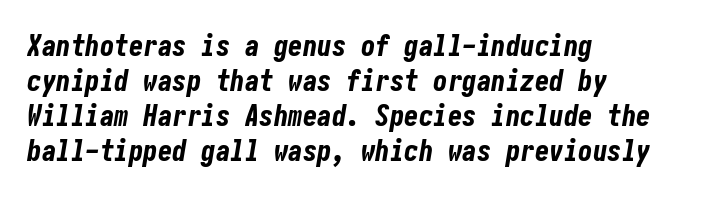
{"italic": "yes", "lean": "right", "slant_degrees": 10, "bold": "yes", "weight": "bold", "width": "condensed", "stroke_contrast": "low", "x_height": "medium", "underline": "no", "align": "left", "line_spacing_ratio": 1.21, "letter_spacing": "normal", "letter_spacing_em": 0.0, "glyph_px": 29}
